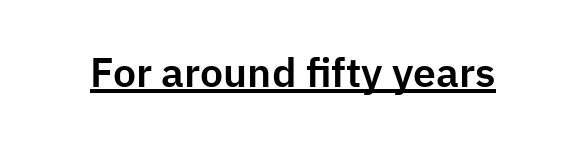
Tracking value appears to be zero — textbook default spacing. Rendered with straight, roman letterforms. Is this a fixed-width face? No — the glyphs have proportional, varying widths. The typesetter has applied underlining to the passage shown.
